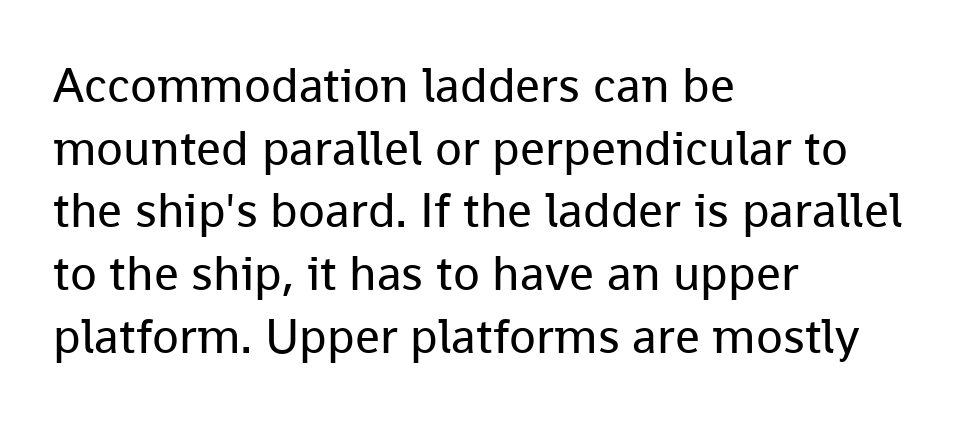
The image shows 49 px regular-weight sans-serif type, upright; set left-aligned, normal line spacing (1.28x), normal letter spacing, not underlined; low stroke contrast and a medium x-height.
